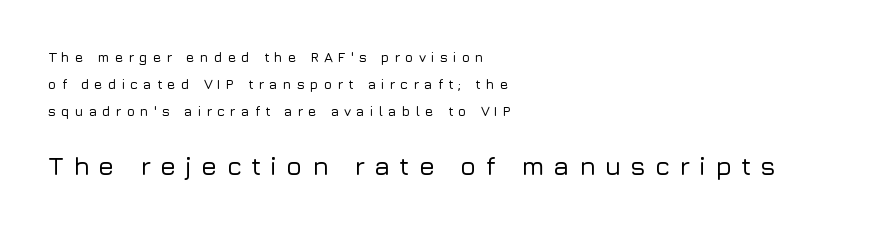
The image shows 26 px text type, upright; set left-aligned, loose line spacing (1.92x), unusually wide letter spacing (+0.35 em), not underlined; the second (bottom) block is 1.86x larger.
